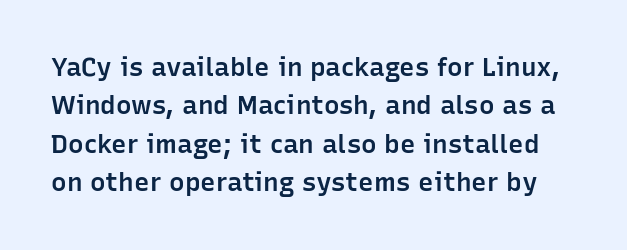
The image shows 26 px text type, upright; set normal line spacing (1.48x), normal letter spacing, not underlined.
